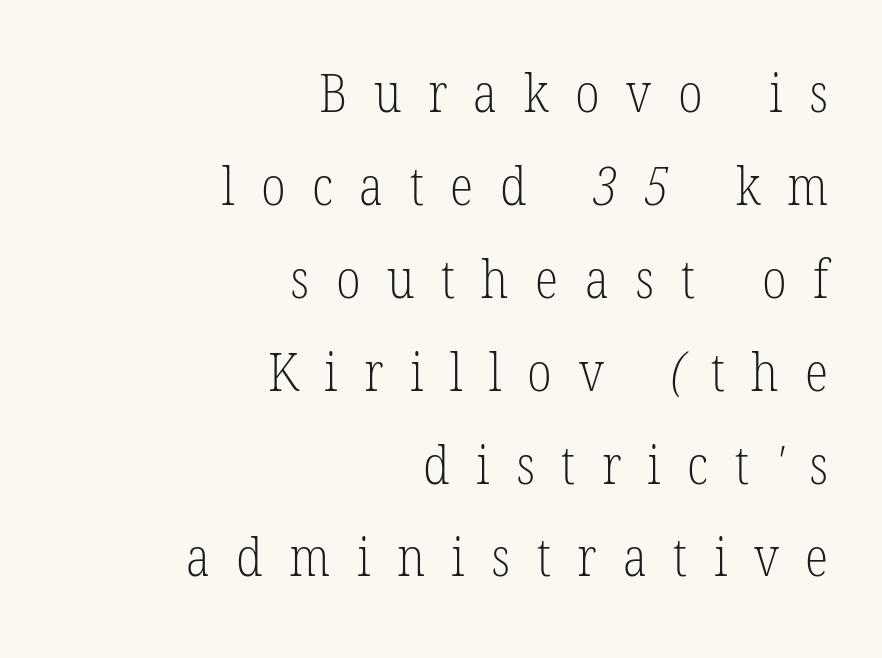
The passage shown is not bold in any degree. This sample has the flowing, uneven cadence of proportional lettering. Unlike a clean sans, this face finishes its strokes with serifs. Line ends are locked; line starts wander.
